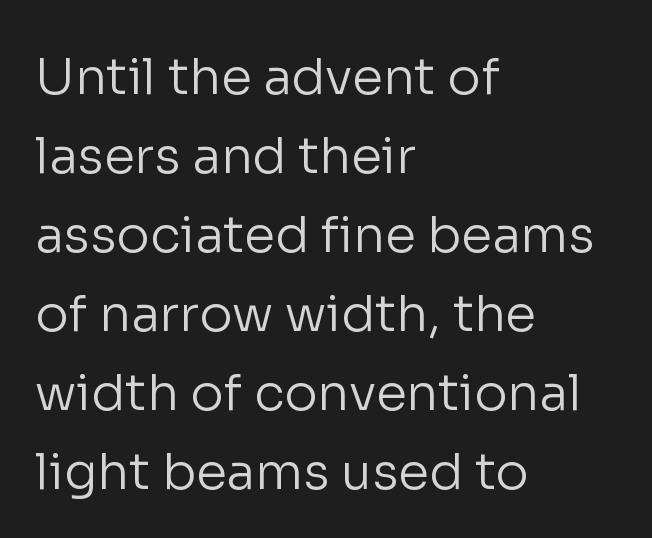
The image shows 50 px regular-weight sans-serif type, upright; set left-aligned, normal line spacing (1.58x), normal letter spacing, not underlined; low stroke contrast and a medium x-height.
